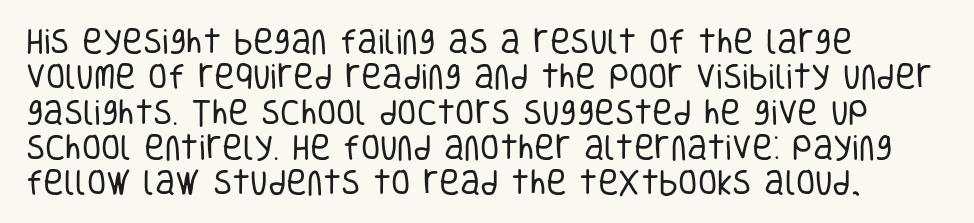
The image shows 28 px regular-weight, condensed sans-serif type, upright; set left-aligned, normal line spacing (1.26x), normal letter spacing, not underlined; low stroke contrast and a large x-height.
